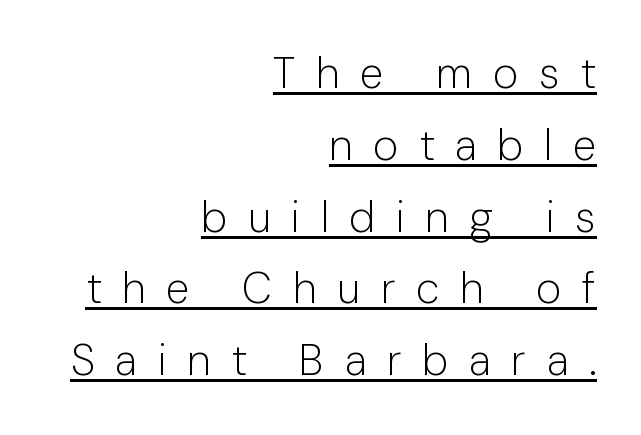
{"serif": "no", "italic": "no", "bold": "no", "weight": "light", "width": "normal", "stroke_contrast": "low", "x_height": "medium", "monospaced": "no", "underline": "yes", "align": "right", "line_spacing": "normal", "line_spacing_ratio": 1.67, "letter_spacing": "wide", "letter_spacing_em": 0.48, "glyph_px": 43}
